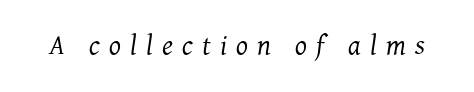
{"serif": "yes", "italic": "yes", "lean": "right", "slant_degrees": 7, "bold": "no", "weight": "regular", "width": "normal", "stroke_contrast": "medium", "x_height": "medium", "monospaced": "no", "underline": "no", "letter_spacing": "wide", "letter_spacing_em": 0.33, "glyph_px": 28}
